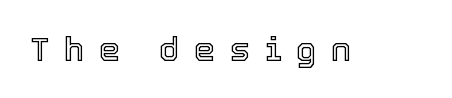
The image shows 34 px text type, upright; set unusually wide letter spacing (+0.43 em), not underlined; a medium x-height.
